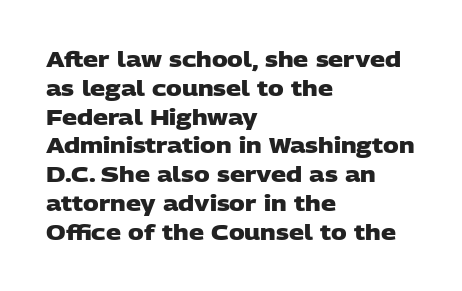
Q: Is the text bold? A: Yes.
Q: Is the text underlined? A: No.
Q: How is the paragraph aligned? A: Left-aligned.
Q: Is the spacing between letters normal or unusually wide? A: Normal.
Q: Is the spacing between lines tight, normal or loose? A: Normal.
